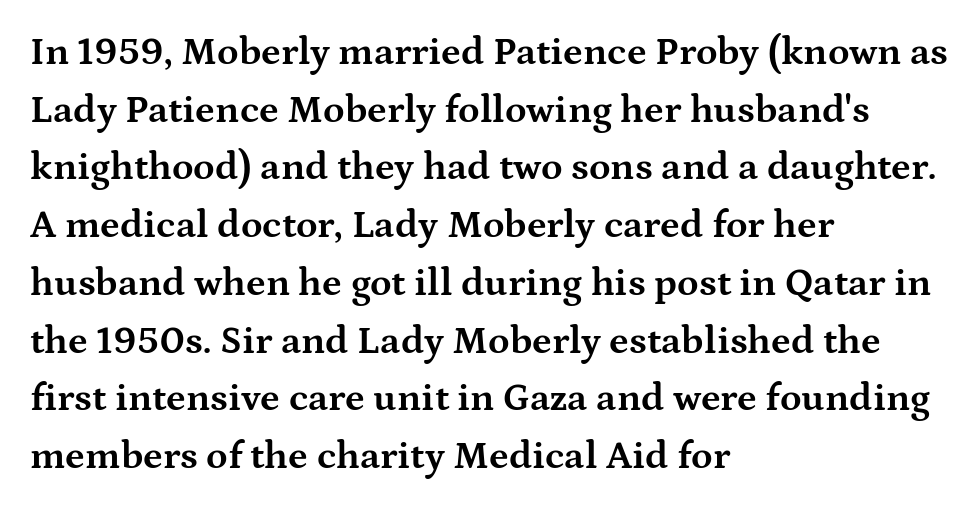
{"serif": "yes", "italic": "no", "bold": "yes", "weight": "bold", "width": "wide", "stroke_contrast": "medium", "x_height": "medium", "monospaced": "no", "underline": "no", "align": "left", "line_spacing": "normal", "line_spacing_ratio": 1.48, "letter_spacing": "normal", "letter_spacing_em": 0.0, "glyph_px": 39}
